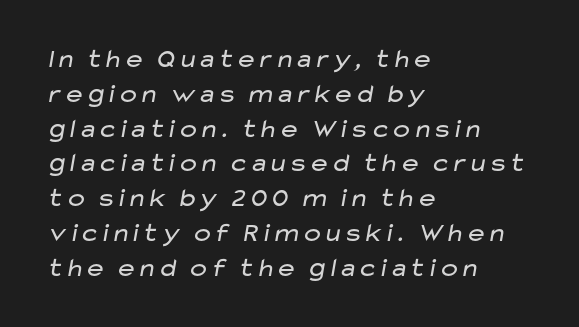
This rendering uses left alignment, leaving the right contour irregular. The cut favours lightness, reaching ordinary text weight at its darkest. Just letters on the line, the space beneath them empty. Inter-character spacing is left at the font's built-in metrics. Normally led — the rows are evenly, conventionally spaced.
